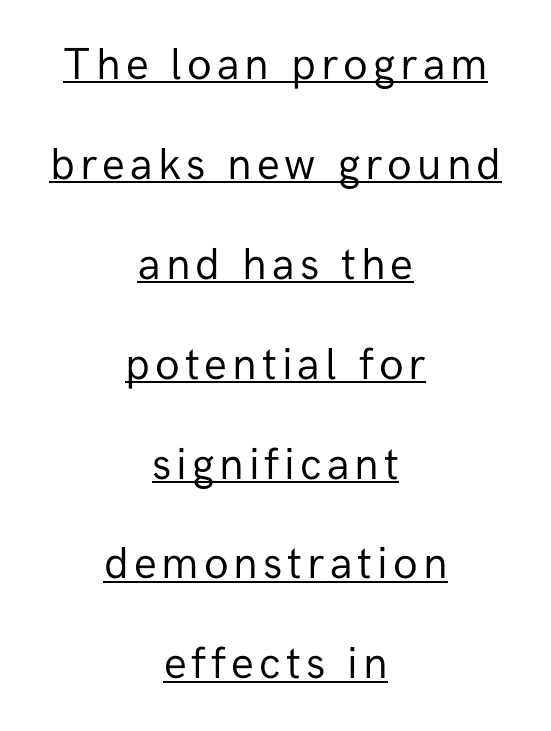
The image shows 45 px regular-weight sans-serif type, upright; set centered, loose line spacing (2.22x), underlined; low stroke contrast and a medium x-height.
